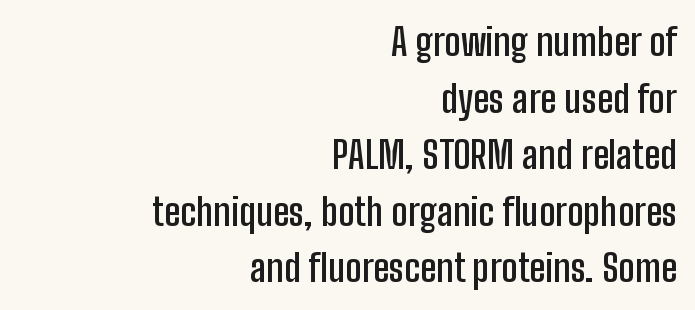
The image shows 38 px semibold, condensed sans-serif type, upright; set right-aligned, normal line spacing (1.49x), normal letter spacing, not underlined; low stroke contrast and a medium x-height.
